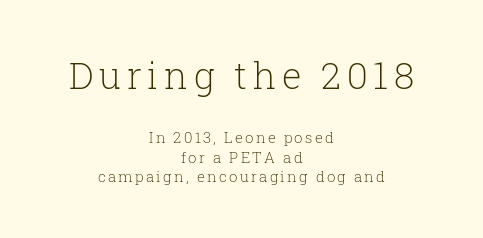
{"serif": "yes", "italic": "no", "bold": "no", "weight": "light", "width": "normal", "stroke_contrast": "low", "x_height": "medium", "monospaced": "no", "underline": "no", "align": "center", "line_spacing": "normal", "line_spacing_ratio": 1.29, "larger_block": "first", "size_ratio": 2.47, "glyph_px": 37}
